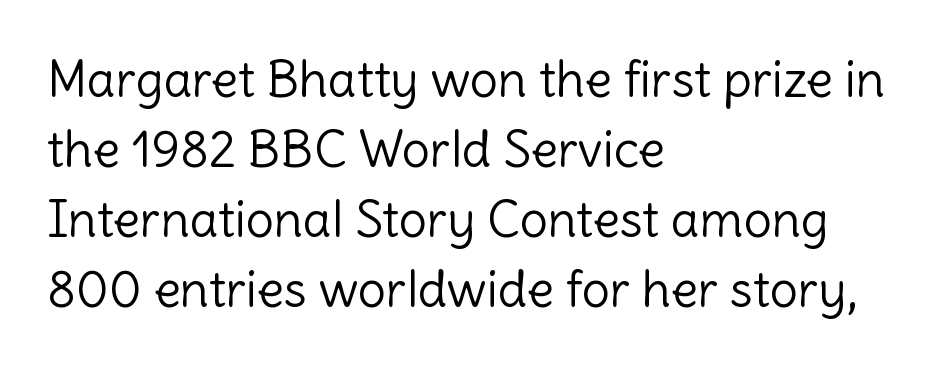
The image shows 50 px light sans-serif type, upright; set left-aligned, normal line spacing (1.4x), normal letter spacing, not underlined; a medium x-height.
